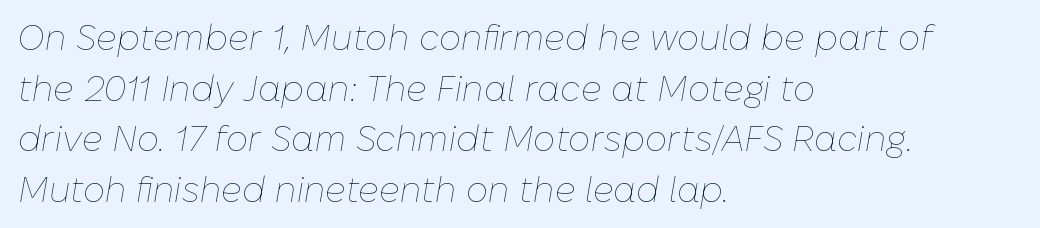
Look at the tracking — it's just the regular setting, nothing added. How would I describe the line gaps? Plain and ordinary. Just letters on the line, the space beneath them empty. The rendering uses natural spacing where letterforms have individual widths. Would a proofreader flag this as italicized? Yes. In CSS terms this would be text-align: left.
